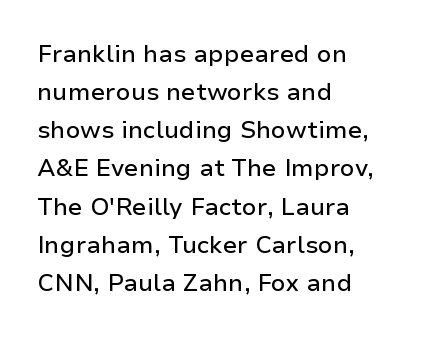
A normal amount of white space separates one row of letters from the next. In terms of letterspacing, this is plain default setting. Quick note: not italic, upright. Only glyphs here, with clear space below each row. Horizontally, the lines are justified to the leading edge only.
